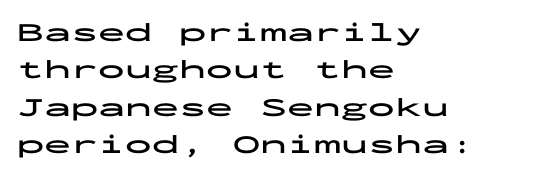
{"italic": "no", "bold": "yes", "underline": "no", "align": "left", "line_spacing": "normal", "line_spacing_ratio": 1.38, "letter_spacing": "normal", "letter_spacing_em": 0.0, "glyph_px": 27}
